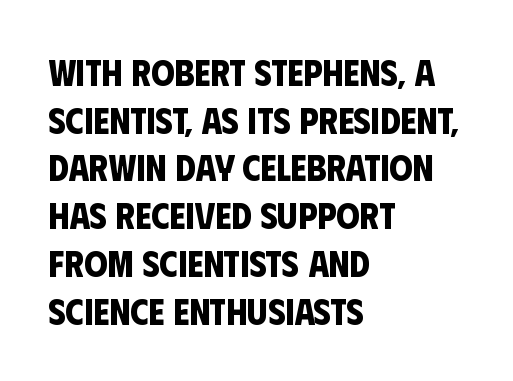
{"serif": "no", "bold": "yes", "weight": "bold", "width": "condensed", "stroke_contrast": "low", "x_height": "large", "monospaced": "no", "underline": "no", "align": "left", "line_spacing": "normal", "line_spacing_ratio": 1.29, "letter_spacing": "normal", "letter_spacing_em": 0.0, "glyph_px": 37}
